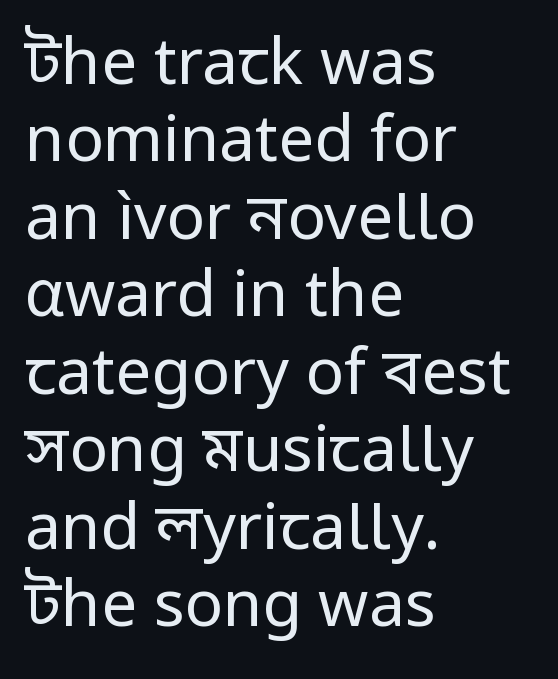
Q: Is the text bold? A: No.
Q: Is the text italic (slanted)? A: No, it is upright.
Q: Is the typeface a serif or a sans-serif typeface? A: Sans-serif.
Q: Is the text underlined? A: No.
Q: How is the paragraph aligned? A: Left-aligned.
Q: Is the spacing between letters normal or unusually wide? A: Normal.
Q: Width (condensed, normal, or wide)? A: Normal.
Q: Stroke contrast? A: Low.
Q: x-height? A: Medium.
Q: Monospaced? A: No.
